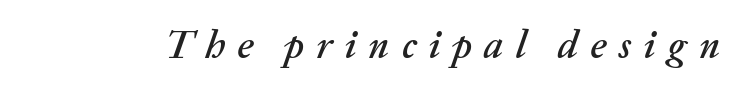
Q: Is the text italic (slanted)? A: Yes, it leans right by about 20 degrees.
Q: Is the text underlined? A: No.
Q: Is the spacing between letters normal or unusually wide? A: Unusually wide.
Q: Width (condensed, normal, or wide)? A: Normal.
Q: Stroke contrast? A: Medium.
Q: x-height? A: Medium.
Q: Monospaced? A: No.
